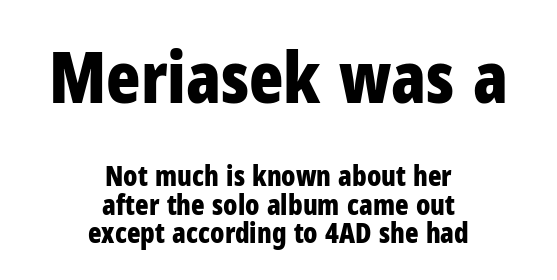
Q: Is the text bold? A: Yes.
Q: Is the text italic (slanted)? A: No, it is upright.
Q: Is the typeface a serif or a sans-serif typeface? A: Sans-serif.
Q: Is the text underlined? A: No.
Q: How is the paragraph aligned? A: Centered.
Q: Is the spacing between letters normal or unusually wide? A: Normal.
Q: Is the spacing between lines tight, normal or loose? A: Tight.
Q: Which block of text is set in a larger size, the first (top) or the second (bottom)? A: The first (top) one.
Q: Width (condensed, normal, or wide)? A: Condensed.
Q: Stroke contrast? A: Low.
Q: x-height? A: Medium.
Q: Monospaced? A: No.
